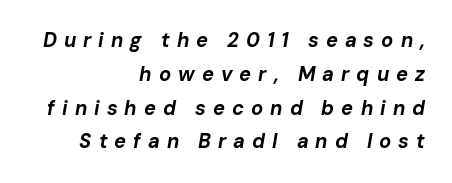
{"italic": "yes", "lean": "right", "slant_degrees": 10, "bold": "yes", "underline": "no", "align": "right", "line_spacing": "normal", "line_spacing_ratio": 1.69, "letter_spacing": "wide", "letter_spacing_em": 0.35, "glyph_px": 20}
